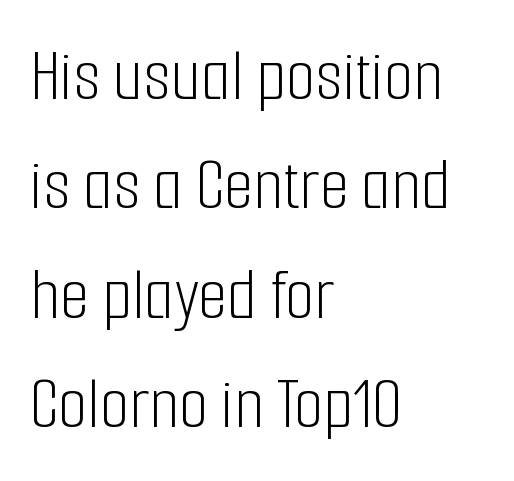
Q: Is the text bold? A: No.
Q: Is the text italic (slanted)? A: No, it is upright.
Q: Is the typeface a serif or a sans-serif typeface? A: Sans-serif.
Q: Is the text underlined? A: No.
Q: How is the paragraph aligned? A: Left-aligned.
Q: Is the spacing between letters normal or unusually wide? A: Normal.
Q: Is the spacing between lines tight, normal or loose? A: Normal.
Q: Width (condensed, normal, or wide)? A: Condensed.
Q: Stroke contrast? A: Low.
Q: x-height? A: Medium.
Q: Monospaced? A: No.
